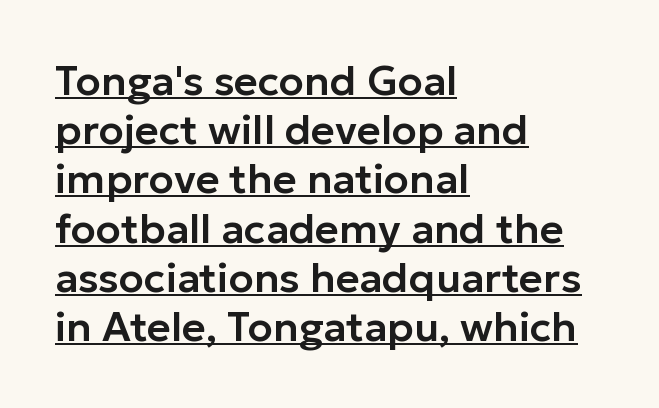
{"serif": "no", "italic": "no", "width": "normal", "stroke_contrast": "low", "x_height": "medium", "monospaced": "no", "underline": "yes", "align": "left", "line_spacing_ratio": 1.2, "letter_spacing": "normal", "letter_spacing_em": 0.0, "glyph_px": 41}
